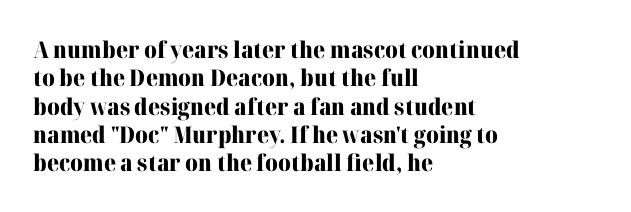
Q: Is the text bold? A: Yes.
Q: Is the text italic (slanted)? A: No, it is upright.
Q: Is the text underlined? A: No.
Q: How is the paragraph aligned? A: Left-aligned.
Q: Is the spacing between letters normal or unusually wide? A: Normal.
